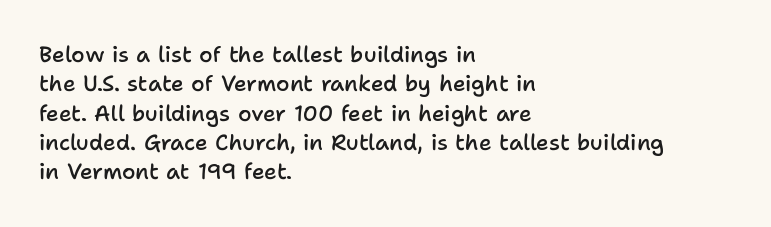
Unmarked baselines from the first word to the last. Does the copy run flush right? No — it runs flush left. Every stem runs plumb, perpendicular to the baseline. Each glyph is drawn with semibold strokes, heavier than normal yet not fully bold. The rendering keeps characters at their native spacing.
